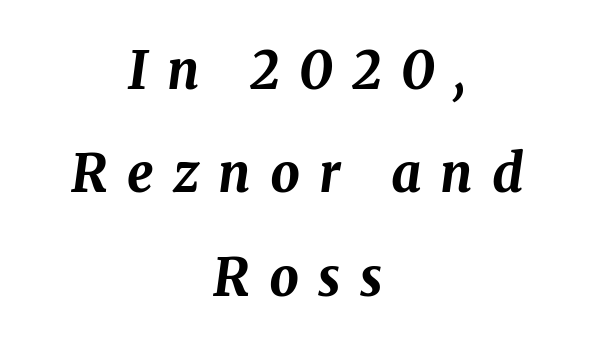
{"italic": "yes", "lean": "right", "slant_degrees": 8, "bold": "yes", "weight": "bold", "width": "normal", "stroke_contrast": "medium", "x_height": "medium", "monospaced": "no", "underline": "no", "align": "center", "line_spacing": "loose", "line_spacing_ratio": 1.99, "letter_spacing": "wide", "letter_spacing_em": 0.37, "glyph_px": 52}
